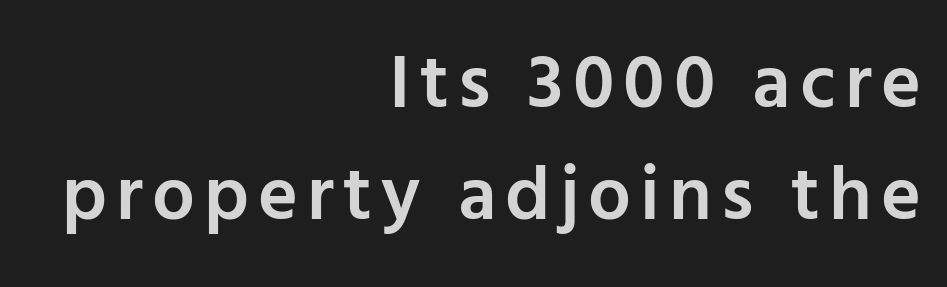
{"serif": "no", "italic": "no", "bold": "semi", "weight": "semibold", "width": "normal", "stroke_contrast": "low", "x_height": "medium", "monospaced": "no", "underline": "no", "align": "right", "line_spacing": "normal", "line_spacing_ratio": 1.47, "glyph_px": 76}
